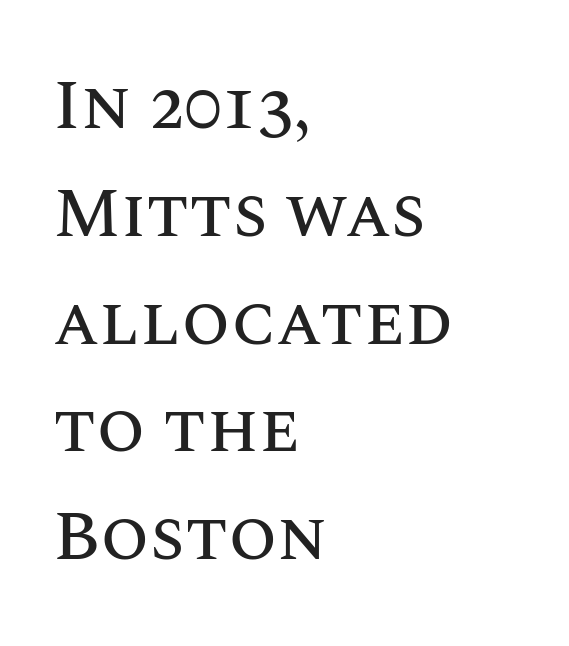
The image shows 70 px text type, upright; set left-aligned, normal line spacing (1.54x), normal letter spacing, not underlined; medium stroke contrast and a large x-height.
